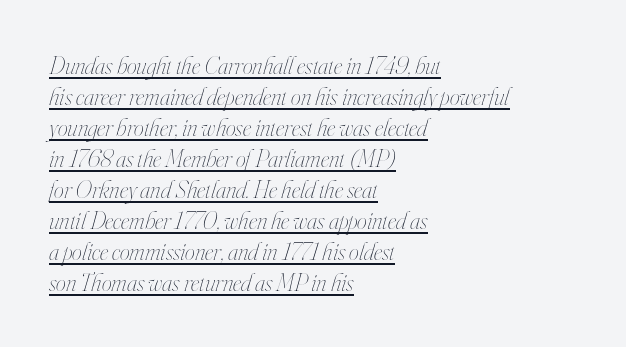
The image shows 25 px text type, italic (leaning right); set left-aligned, line spacing 1.24x, normal letter spacing, underlined.
